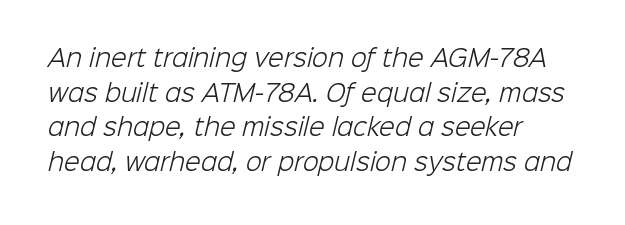
The typesetting does not lean heavy: it is not bold. The foot of each line stays bare and open. Compared with a centered layout, this one pins lines to the left instead. Characters follow at the spacing the type designer built in. Baseline-to-baseline distance is the conventional proportion of letter height.
